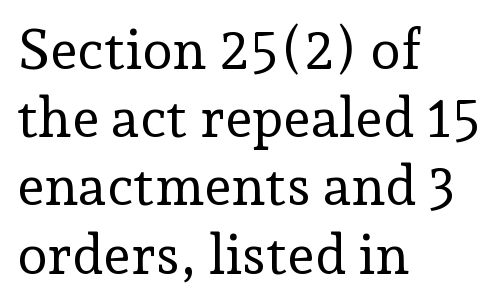
The image shows 55 px regular-weight serif type, upright; set left-aligned, line spacing 1.24x, normal letter spacing, not underlined; low stroke contrast and a medium x-height.
